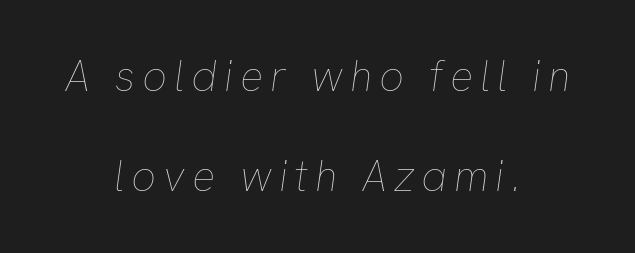
The image shows 43 px thin type, italic (leaning right); set centered, loose line spacing (2.32x), not underlined; low stroke contrast and a medium x-height.
